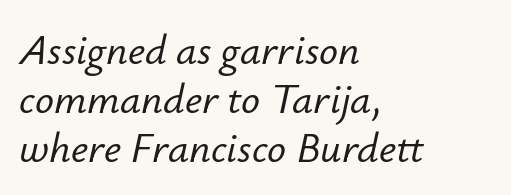
Q: Is the text italic (slanted)? A: Yes, it leans right by about 12 degrees.
Q: Is the text underlined? A: No.
Q: How is the paragraph aligned? A: Left-aligned.
Q: Is the spacing between letters normal or unusually wide? A: Normal.
Q: Width (condensed, normal, or wide)? A: Normal.
Q: Stroke contrast? A: Low.
Q: x-height? A: Small.
Q: Monospaced? A: No.
